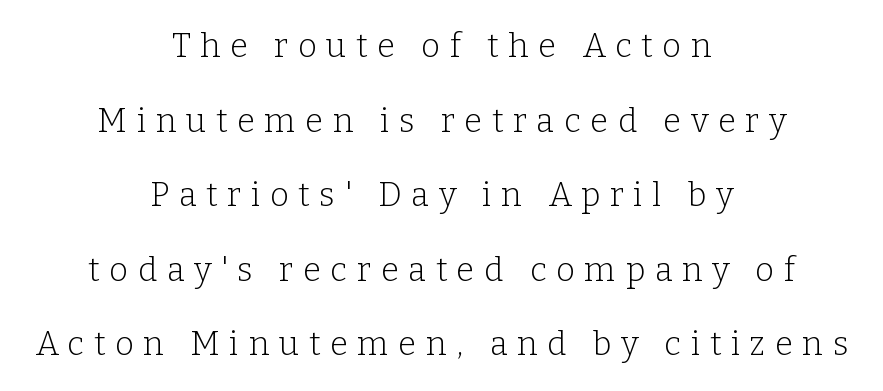
The image shows 33 px light serif type, upright; set centered, loose line spacing (2.26x), unusually wide letter spacing (+0.29 em), not underlined; low stroke contrast and a medium x-height.
